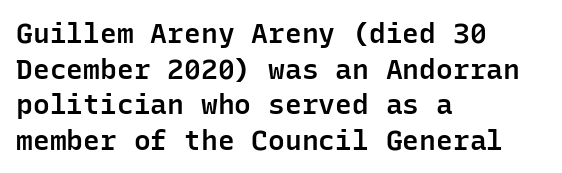
The passage shown is not underscored anywhere. Spacing verdict: monospaced, one width for all characters. Vertically, the passage feels balanced, rows spaced as you'd expect. This rendering leaves character spacing at its baseline value. When letters stand straight like this, we call the style roman or upright. The type family on display is of the sans-serif kind.
